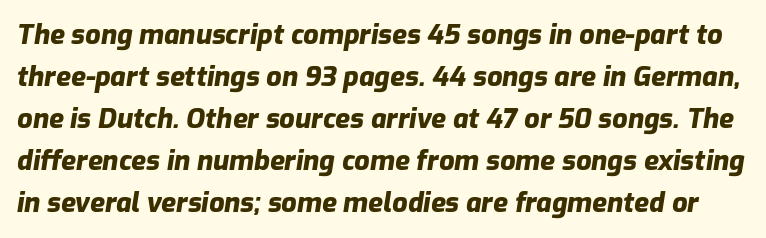
Q: Is the text bold? A: Yes.
Q: Is the text italic (slanted)? A: Yes, it leans right by about 9 degrees.
Q: Is the text underlined? A: No.
Q: Is the spacing between letters normal or unusually wide? A: Normal.
Q: Is the spacing between lines tight, normal or loose? A: Normal.
